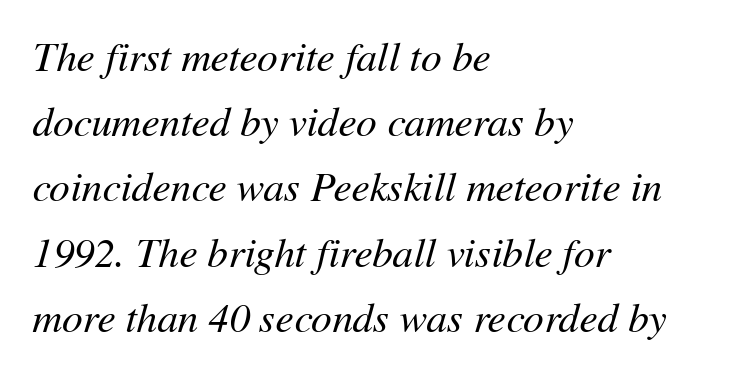
Q: Is the text bold? A: No.
Q: Is the text italic (slanted)? A: Yes, it leans right by about 11 degrees.
Q: Is the text underlined? A: No.
Q: How is the paragraph aligned? A: Left-aligned.
Q: Is the spacing between letters normal or unusually wide? A: Normal.
Q: Is the spacing between lines tight, normal or loose? A: Normal.
Q: Width (condensed, normal, or wide)? A: Normal.
Q: Stroke contrast? A: Medium.
Q: x-height? A: Medium.
Q: Monospaced? A: No.
